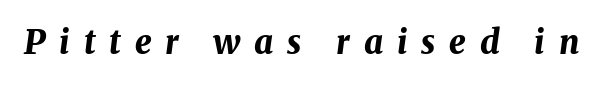
{"italic": "yes", "lean": "right", "slant_degrees": 8, "bold": "yes", "weight": "bold", "width": "normal", "stroke_contrast": "medium", "x_height": "medium", "monospaced": "no", "underline": "no", "letter_spacing": "wide", "letter_spacing_em": 0.42, "glyph_px": 33}
